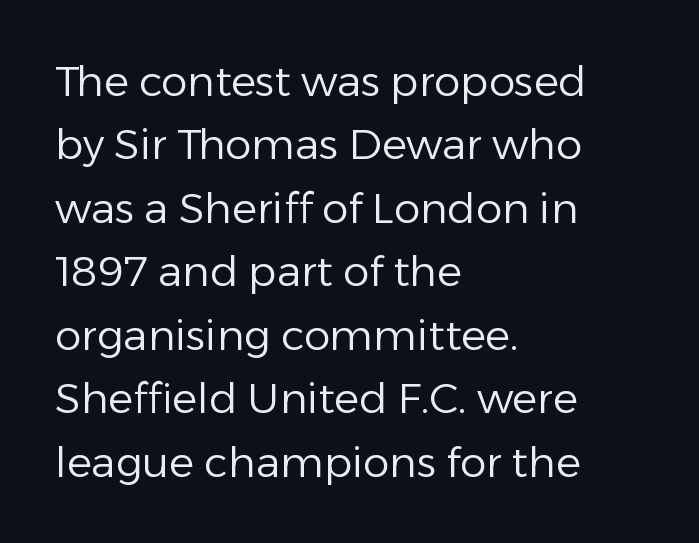
The image shows 42 px regular-weight sans-serif type, upright; set left-aligned, normal line spacing (1.51x), normal letter spacing, not underlined; low stroke contrast and a medium x-height.
